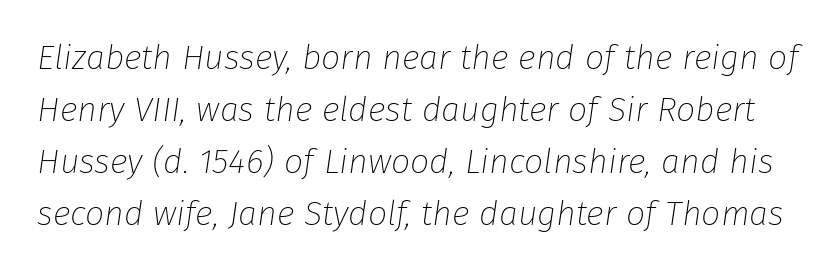
The image shows 34 px thin type, italic (leaning right); set normal line spacing (1.53x), normal letter spacing, not underlined; low stroke contrast and a medium x-height.
